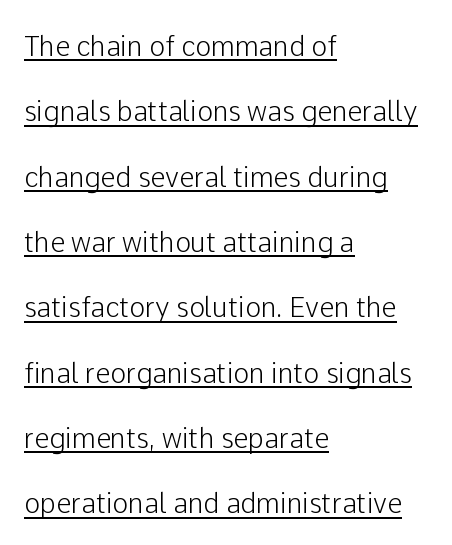
The image shows 27 px text type, upright; set left-aligned, loose line spacing (2.42x), normal letter spacing, underlined.
